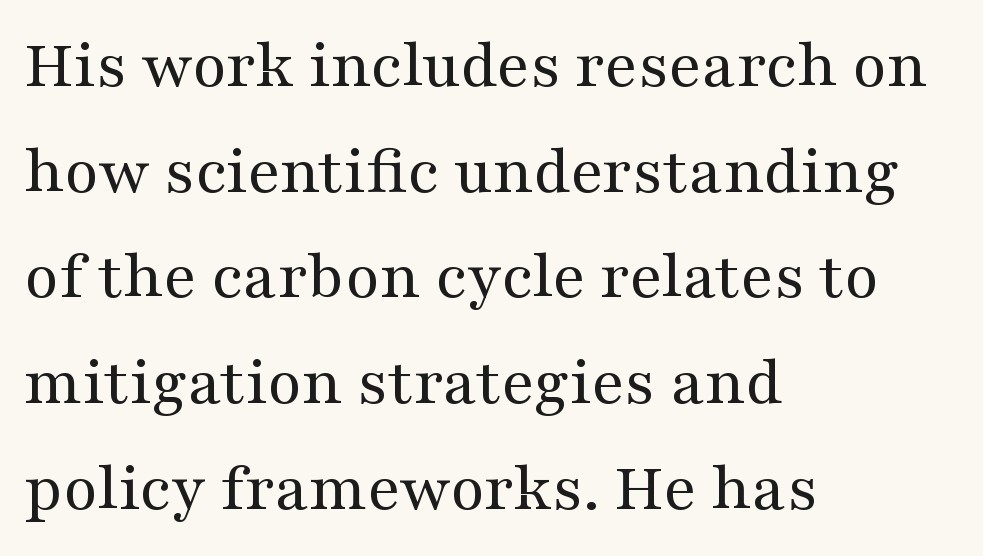
{"serif": "yes", "italic": "no", "bold": "no", "weight": "regular", "width": "wide", "stroke_contrast": "medium", "x_height": "medium", "monospaced": "no", "underline": "no", "align": "left", "line_spacing": "normal", "line_spacing_ratio": 1.51, "letter_spacing": "normal", "letter_spacing_em": 0.0, "glyph_px": 70}
